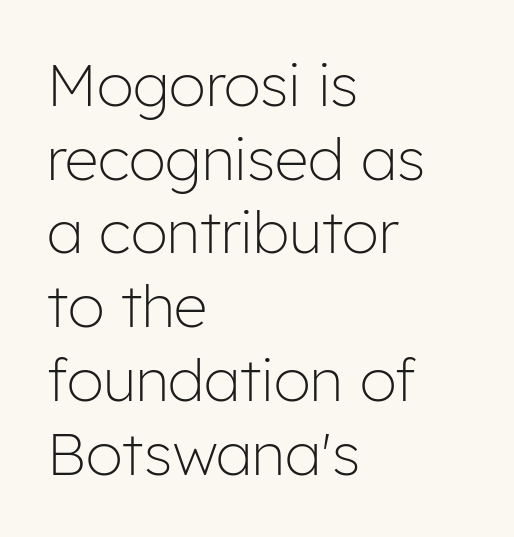
The image shows 59 px light sans-serif type, upright; set left-aligned, normal line spacing (1.25x), normal letter spacing, not underlined; low stroke contrast and a medium x-height.
